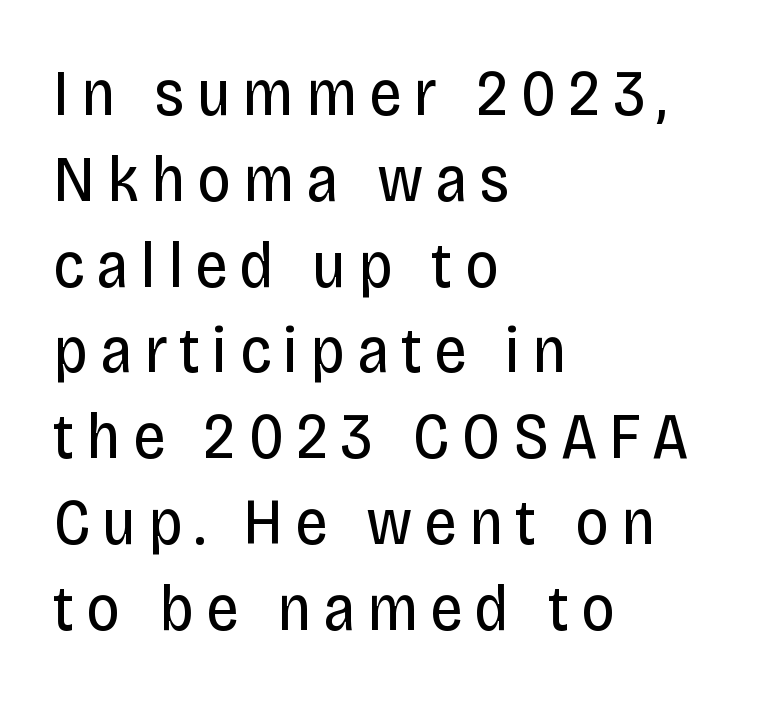
The image shows 66 px regular-weight, condensed sans-serif type, upright; set left-aligned, normal line spacing (1.3x), not underlined; low stroke contrast and a large x-height.
